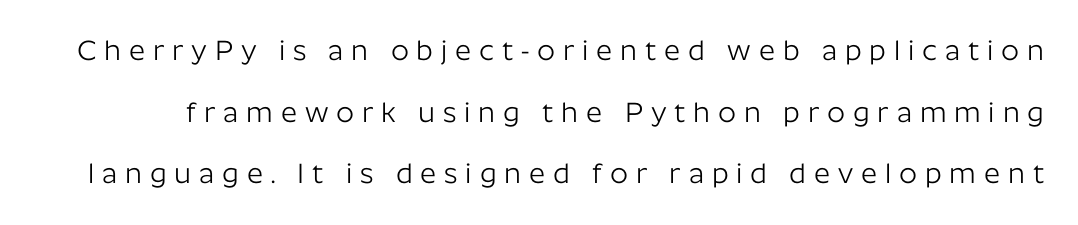
The lettering holds an erect, upright posture throughout. Type style note: lacks serifs. Loosely led — the rows are spread out. Caption: expanded tracking, letters set apart. Looks like regular typesetting: each glyph gets only the width it needs.
